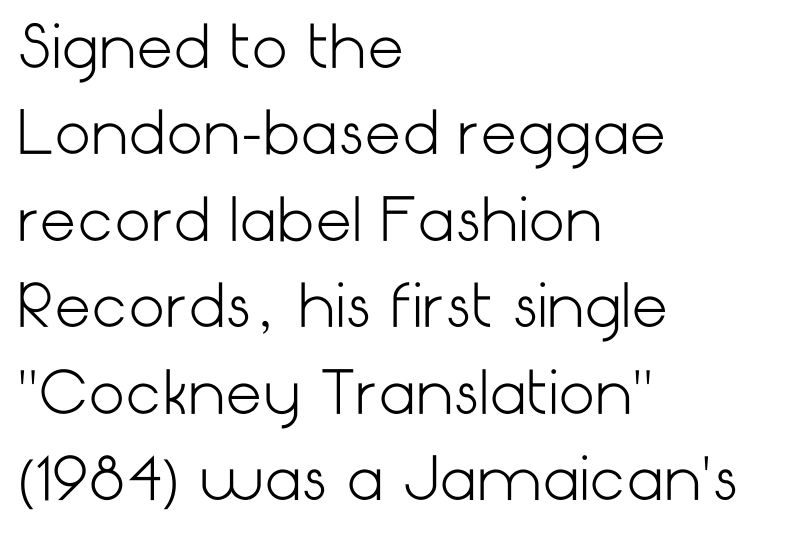
Q: Is the text bold? A: No.
Q: Is the text italic (slanted)? A: No, it is upright.
Q: Is the typeface a serif or a sans-serif typeface? A: Sans-serif.
Q: Is the text underlined? A: No.
Q: How is the paragraph aligned? A: Left-aligned.
Q: Is the spacing between letters normal or unusually wide? A: Normal.
Q: Is the spacing between lines tight, normal or loose? A: Normal.
Q: Width (condensed, normal, or wide)? A: Normal.
Q: Stroke contrast? A: Low.
Q: x-height? A: Medium.
